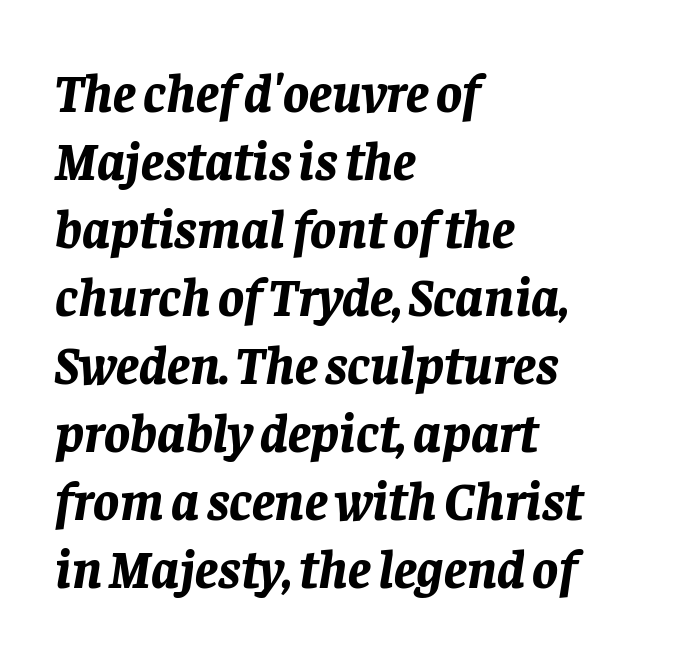
Anything drawn beneath the words? Only blank space. Tracking here is standard; glyphs follow each other at the usual distance. Alignment: flush left. You can tell it's italic because the verticals aren't actually vertical. This block has exactly the height ordinary leading produces.
